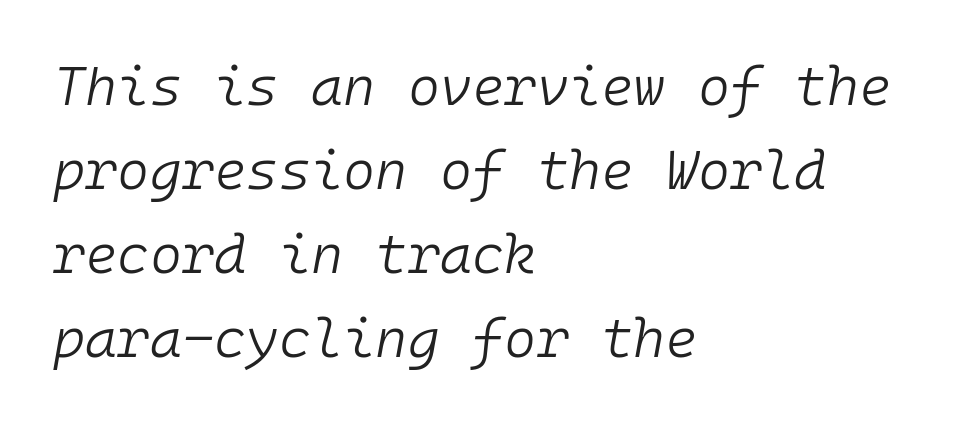
Q: Is the text bold? A: No.
Q: Is the text italic (slanted)? A: Yes, it leans right by about 10 degrees.
Q: Is the text underlined? A: No.
Q: How is the paragraph aligned? A: Left-aligned.
Q: Is the spacing between letters normal or unusually wide? A: Normal.
Q: Is the spacing between lines tight, normal or loose? A: Normal.
Q: Width (condensed, normal, or wide)? A: Normal.
Q: Stroke contrast? A: Low.
Q: x-height? A: Medium.
Q: Monospaced? A: Yes.
